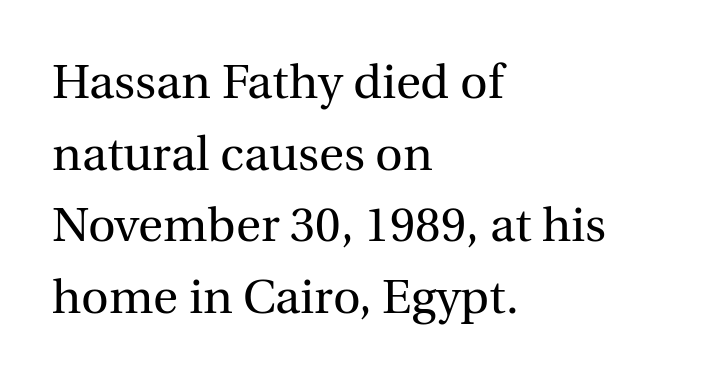
Q: Is the text bold? A: No.
Q: Is the text italic (slanted)? A: No, it is upright.
Q: Is the typeface a serif or a sans-serif typeface? A: Serif.
Q: Is the text underlined? A: No.
Q: How is the paragraph aligned? A: Left-aligned.
Q: Is the spacing between letters normal or unusually wide? A: Normal.
Q: Is the spacing between lines tight, normal or loose? A: Normal.
Q: Width (condensed, normal, or wide)? A: Normal.
Q: x-height? A: Medium.
Q: Monospaced? A: No.
